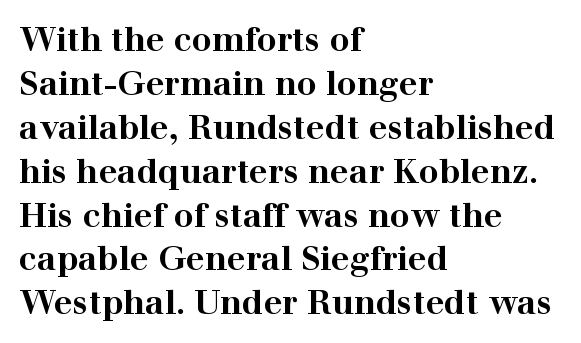
{"serif": "yes", "italic": "no", "bold": "yes", "weight": "bold", "width": "wide", "stroke_contrast": "high", "x_height": "medium", "monospaced": "no", "underline": "no", "align": "left", "line_spacing": "normal", "line_spacing_ratio": 1.33, "letter_spacing": "normal", "letter_spacing_em": 0.0, "glyph_px": 33}
